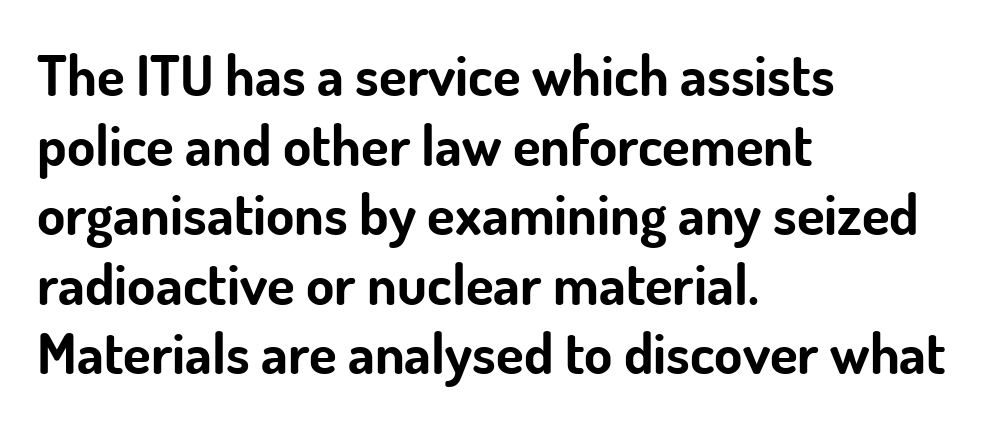
Q: Is the text bold? A: Yes.
Q: Is the text italic (slanted)? A: No, it is upright.
Q: Is the typeface a serif or a sans-serif typeface? A: Sans-serif.
Q: Is the text underlined? A: No.
Q: How is the paragraph aligned? A: Left-aligned.
Q: Is the spacing between letters normal or unusually wide? A: Normal.
Q: Width (condensed, normal, or wide)? A: Normal.
Q: Stroke contrast? A: Low.
Q: x-height? A: Small.
Q: Monospaced? A: No.
